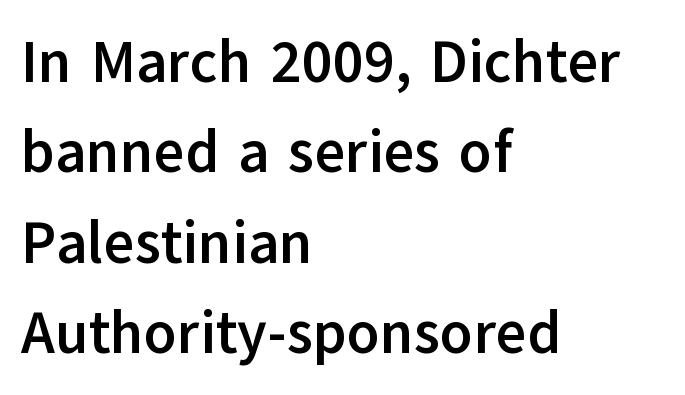
{"serif": "no", "italic": "no", "bold": "yes", "weight": "semibold", "width": "normal", "stroke_contrast": "low", "x_height": "medium", "monospaced": "no", "underline": "no", "align": "left", "line_spacing": "normal", "line_spacing_ratio": 1.53, "letter_spacing": "normal", "letter_spacing_em": 0.0, "glyph_px": 59}
